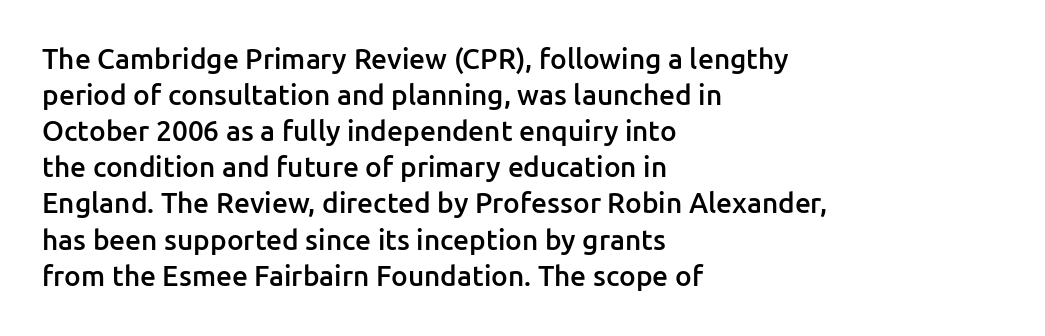
One-word summary of the alignment: left. The sample has been set in demibold, a notch under bold. Italic? Not at all — the glyphs are vertical. A normal amount of white space separates one row of letters from the next.
